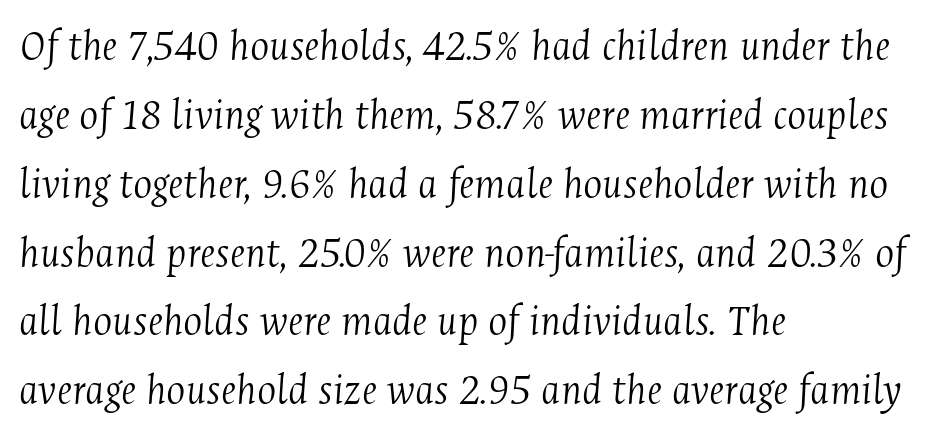
The image shows 45 px light, condensed serif type, italic (leaning right); set left-aligned, normal line spacing (1.53x), normal letter spacing, not underlined; medium stroke contrast and a medium x-height.
